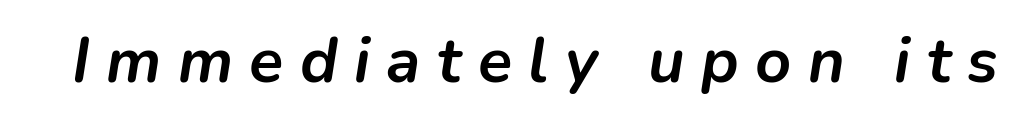
Does the weight exceed regular? Yes, all the way to bold. When letters slant like this, we call the style italic. Spacing between characters has been opened up far beyond the box default. Character widths vary here, with narrow letters taking less room than wide ones. Underline: absent.
